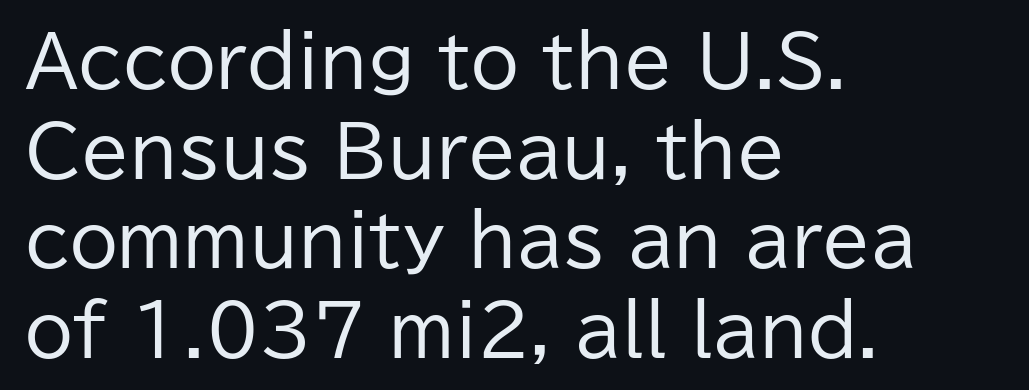
Q: Is the text bold? A: No.
Q: Is the text italic (slanted)? A: No, it is upright.
Q: Is the typeface a serif or a sans-serif typeface? A: Sans-serif.
Q: Is the text underlined? A: No.
Q: How is the paragraph aligned? A: Left-aligned.
Q: Is the spacing between letters normal or unusually wide? A: Normal.
Q: Is the spacing between lines tight, normal or loose? A: Normal.
Q: Width (condensed, normal, or wide)? A: Normal.
Q: Stroke contrast? A: Low.
Q: x-height? A: Medium.
Q: Monospaced? A: No.
